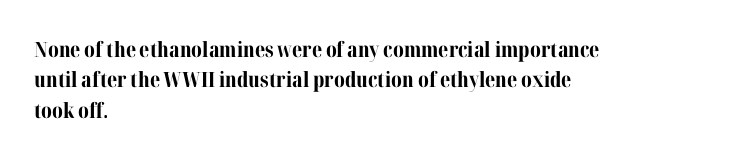
Q: Is the text bold? A: Yes.
Q: Is the text italic (slanted)? A: No, it is upright.
Q: Is the text underlined? A: No.
Q: How is the paragraph aligned? A: Left-aligned.
Q: Is the spacing between letters normal or unusually wide? A: Normal.
Q: Is the spacing between lines tight, normal or loose? A: Normal.
